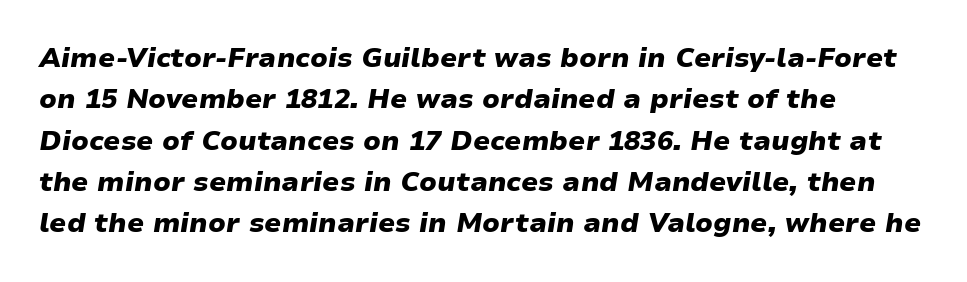
Set as a true bold cut, around the 700 mark. The designer left line spacing at the default. Visually the block forms a straight wall on the left and a jagged coastline on the right. Compared with typical body copy, the letter spacing here is the same. A bare baseline throughout the passage.
